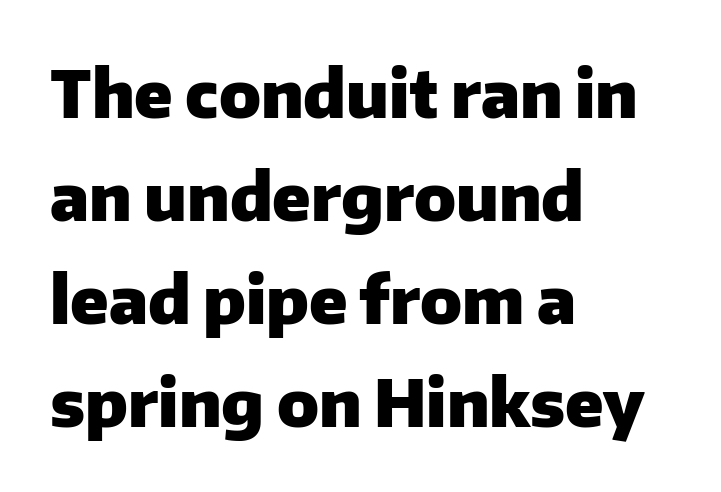
Q: Is the text bold? A: Yes.
Q: Is the text italic (slanted)? A: No, it is upright.
Q: Is the typeface a serif or a sans-serif typeface? A: Sans-serif.
Q: Is the text underlined? A: No.
Q: How is the paragraph aligned? A: Left-aligned.
Q: Is the spacing between letters normal or unusually wide? A: Normal.
Q: Is the spacing between lines tight, normal or loose? A: Normal.
Q: Width (condensed, normal, or wide)? A: Normal.
Q: Stroke contrast? A: Low.
Q: x-height? A: Medium.
Q: Monospaced? A: No.
